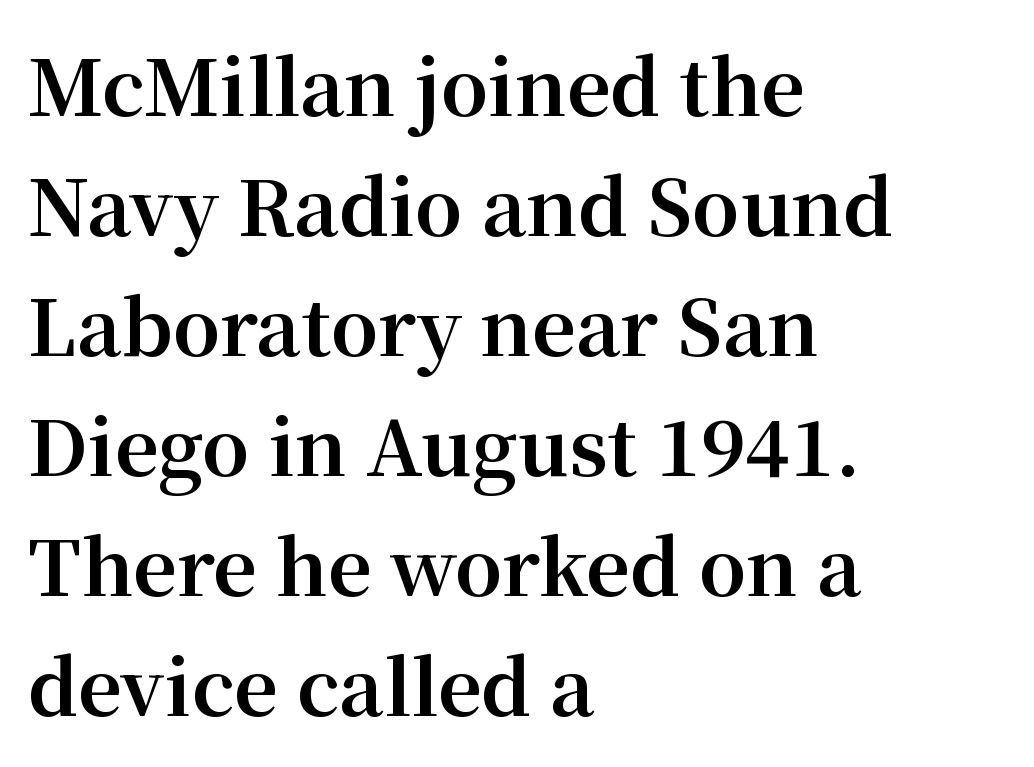
The image shows 76 px bold serif type, upright; set left-aligned, normal line spacing (1.58x), normal letter spacing, not underlined; medium stroke contrast and a medium x-height.
